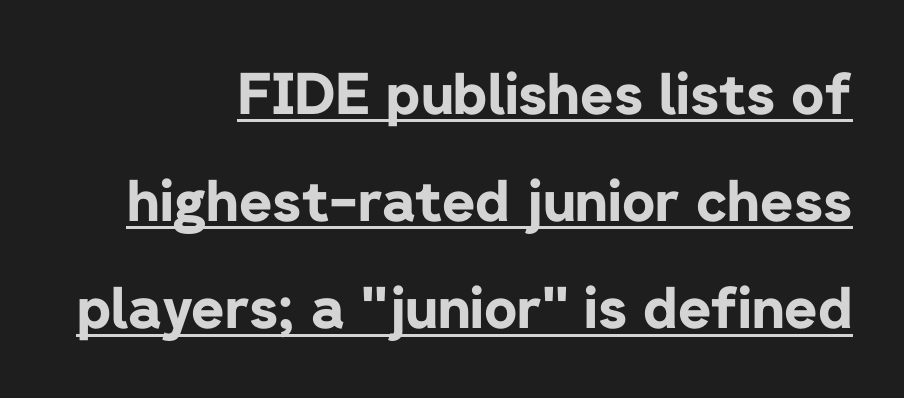
{"serif": "no", "italic": "no", "bold": "yes", "weight": "bold", "width": "normal", "stroke_contrast": "low", "x_height": "medium", "monospaced": "no", "underline": "yes", "align": "right", "line_spacing_ratio": 1.88, "letter_spacing": "normal", "letter_spacing_em": 0.0, "glyph_px": 57}
